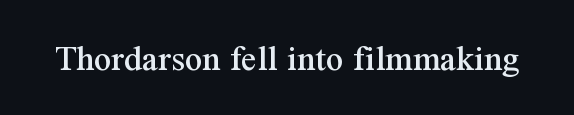
The image shows 38 px serif type, upright; set normal letter spacing, not underlined; medium stroke contrast and a medium x-height.
